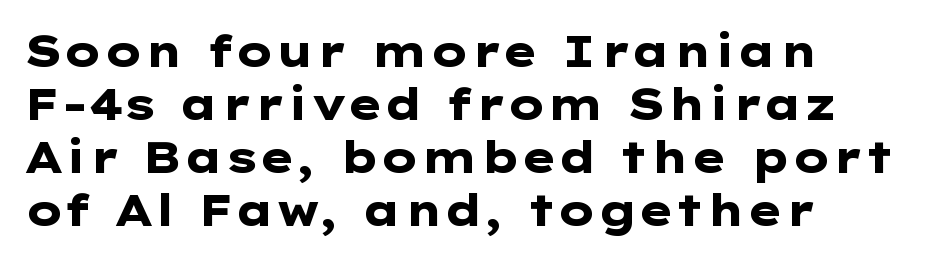
The foot of each line stays bare and open. Characters remain perfectly vertical along every line. The line texture is even and compact thanks to regular tracking. Caption: multi-line text, flush left, ragged right. Does the type have serifs? No, each stem ends abruptly.
